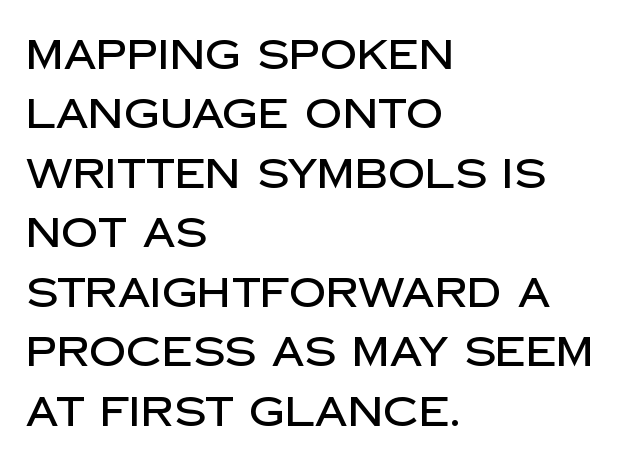
Here the designer chose a conventional face with non-uniform glyph widths. This sample is left-justified, so line endings fall wherever the words run out. Here the glyphs are tracked normally, forming tight word shapes. Vertical spacing — default. A sans-serif font was chosen for this passage. A typesetter would mark this as roman, not italic.
